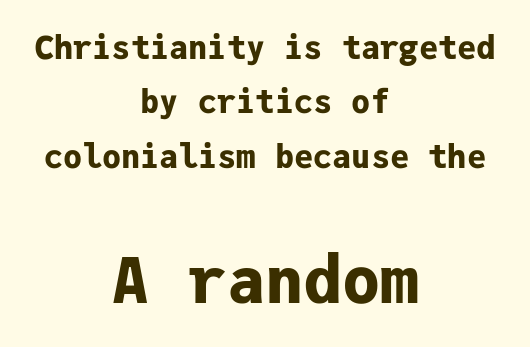
{"serif": "no", "italic": "no", "bold": "yes", "weight": "bold", "width": "normal", "stroke_contrast": "low", "x_height": "medium", "monospaced": "yes", "underline": "no", "align": "center", "line_spacing": "normal", "line_spacing_ratio": 1.7, "letter_spacing": "normal", "letter_spacing_em": 0.0, "larger_block": "second", "size_ratio": 2.0, "glyph_px": 64}
